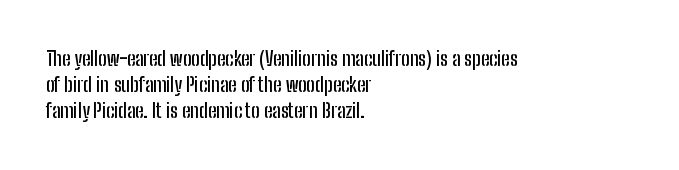
Q: Is the text italic (slanted)? A: No, it is upright.
Q: Is the text underlined? A: No.
Q: How is the paragraph aligned? A: Left-aligned.
Q: Is the spacing between letters normal or unusually wide? A: Normal.
Q: Is the spacing between lines tight, normal or loose? A: Normal.
